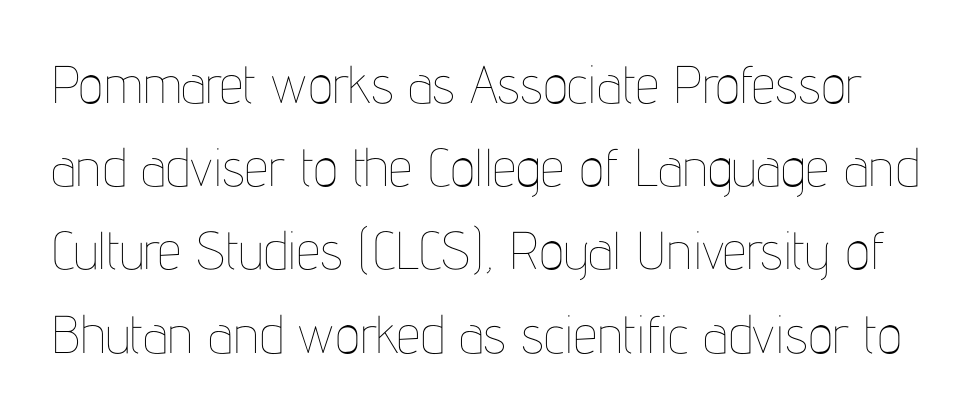
{"italic": "no", "bold": "no", "weight": "thin", "width": "condensed", "stroke_contrast": "low", "x_height": "medium", "monospaced": "no", "underline": "no", "line_spacing": "normal", "line_spacing_ratio": 1.57, "letter_spacing": "normal", "letter_spacing_em": 0.0, "glyph_px": 53}
